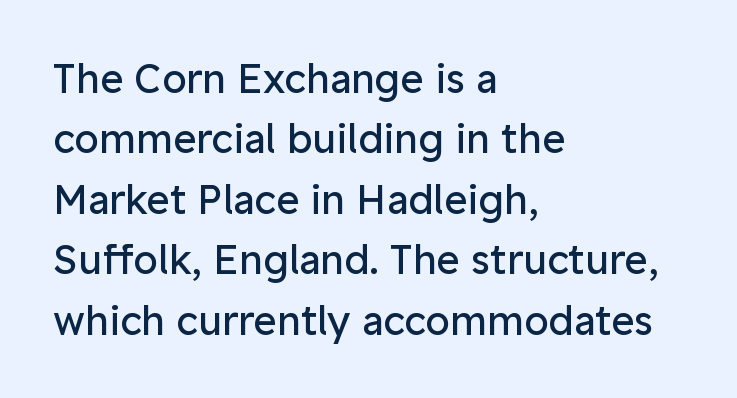
Q: Is the text bold? A: No.
Q: Is the text italic (slanted)? A: No, it is upright.
Q: Is the typeface a serif or a sans-serif typeface? A: Sans-serif.
Q: Is the text underlined? A: No.
Q: How is the paragraph aligned? A: Left-aligned.
Q: Is the spacing between letters normal or unusually wide? A: Normal.
Q: Is the spacing between lines tight, normal or loose? A: Normal.
Q: Width (condensed, normal, or wide)? A: Normal.
Q: Stroke contrast? A: Low.
Q: x-height? A: Medium.
Q: Monospaced? A: No.
